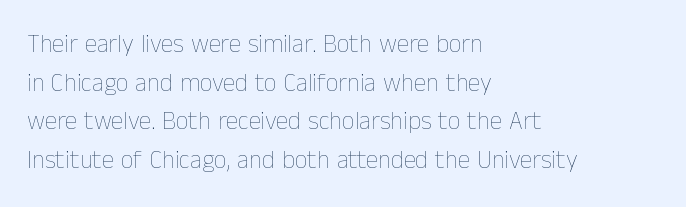
{"italic": "no", "bold": "no", "underline": "no", "align": "left", "line_spacing": "normal", "line_spacing_ratio": 1.55, "letter_spacing": "normal", "letter_spacing_em": 0.0, "glyph_px": 25}
